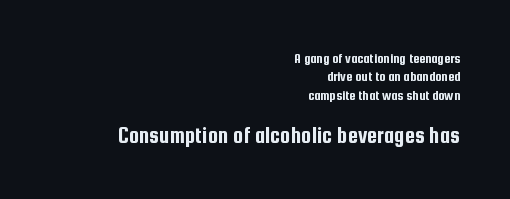
Q: Is the text italic (slanted)? A: No, it is upright.
Q: Is the text underlined? A: No.
Q: How is the paragraph aligned? A: Right-aligned.
Q: Is the spacing between letters normal or unusually wide? A: Normal.
Q: Is the spacing between lines tight, normal or loose? A: Normal.
Q: Which block of text is set in a larger size, the first (top) or the second (bottom)? A: The second (bottom) one.
